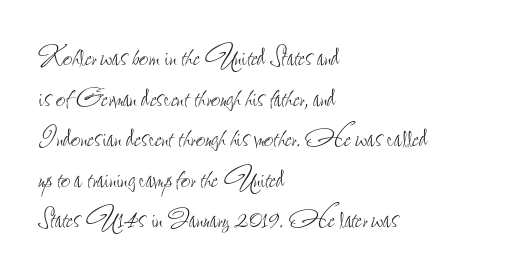
{"bold": "no", "weight": "thin", "width": "condensed", "stroke_contrast": "low", "x_height": "small", "monospaced": "no", "underline": "no", "align": "left", "line_spacing_ratio": 1.23, "letter_spacing": "normal", "letter_spacing_em": 0.0, "glyph_px": 33}
